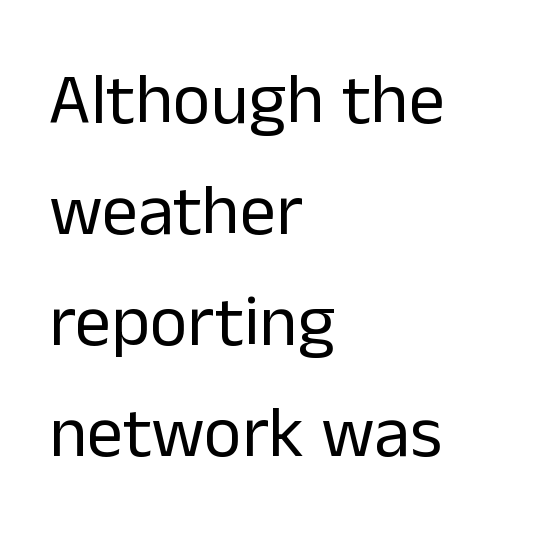
The image shows 72 px regular-weight sans-serif type, upright; set left-aligned, normal line spacing (1.54x), normal letter spacing, not underlined; low stroke contrast and a medium x-height.
